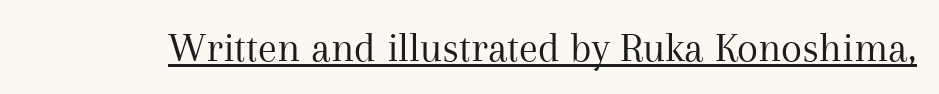
{"serif": "yes", "italic": "no", "bold": "no", "weight": "regular", "width": "normal", "stroke_contrast": "medium", "x_height": "medium", "monospaced": "no", "underline": "yes", "letter_spacing": "normal", "letter_spacing_em": 0.0, "glyph_px": 43}
